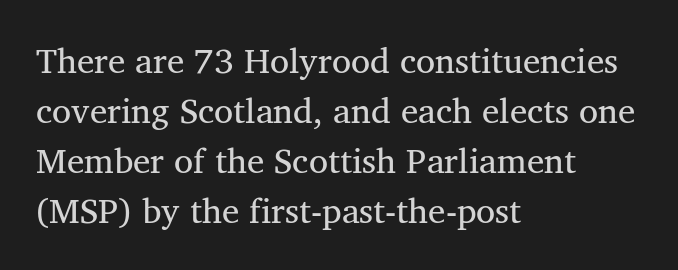
{"serif": "yes", "width": "normal", "stroke_contrast": "medium", "x_height": "medium", "monospaced": "no", "underline": "no", "align": "left", "line_spacing": "normal", "line_spacing_ratio": 1.43, "letter_spacing": "normal", "letter_spacing_em": 0.0, "glyph_px": 35}
